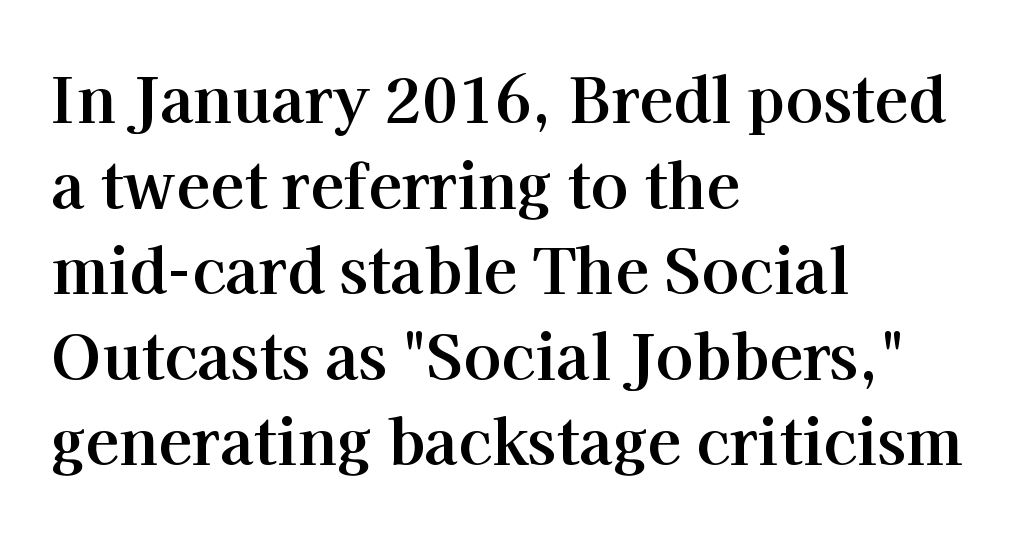
The image shows 62 px bold serif type, upright; set left-aligned, normal line spacing (1.38x), normal letter spacing, not underlined; high stroke contrast and a medium x-height.
